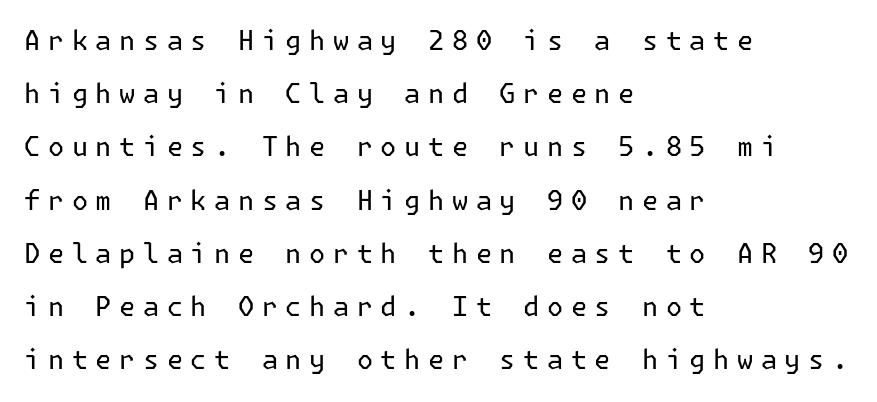
Tracking value appears strongly positive — letters spread wide. Anything drawn beneath the words? Only blank space. The rendering anchors every line to the left-hand side. On a weight scale, this lands at 450 or below. Students, observe: this is what heavily led, spacious text looks like.
